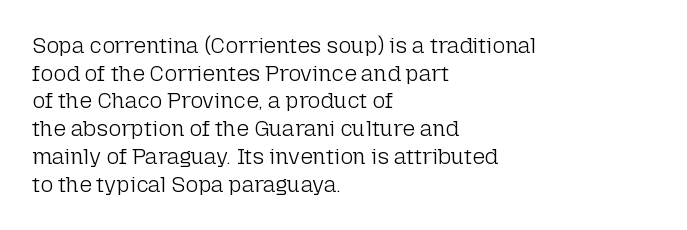
The typeface has the unassuming heft of standard copy or less. Vertical strokes here are truly vertical. A clean baseline with only descenders dipping below it. Default kerning and tracking; the words read as compact shapes.
